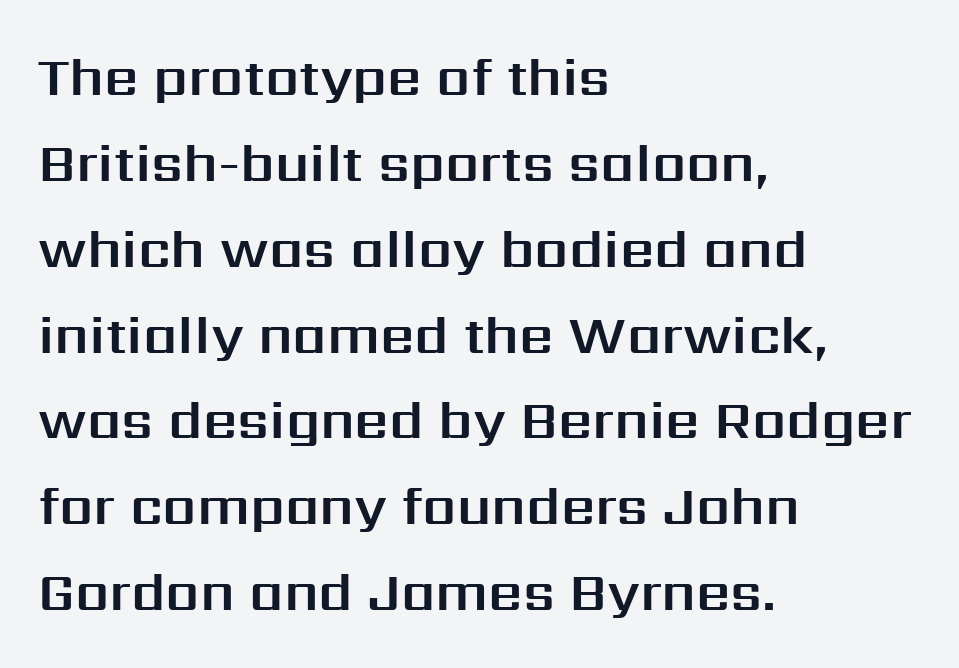
{"serif": "no", "italic": "no", "width": "normal", "stroke_contrast": "medium", "x_height": "medium", "monospaced": "no", "underline": "no", "align": "left", "line_spacing": "normal", "line_spacing_ratio": 1.59, "letter_spacing": "normal", "letter_spacing_em": 0.0, "glyph_px": 54}
